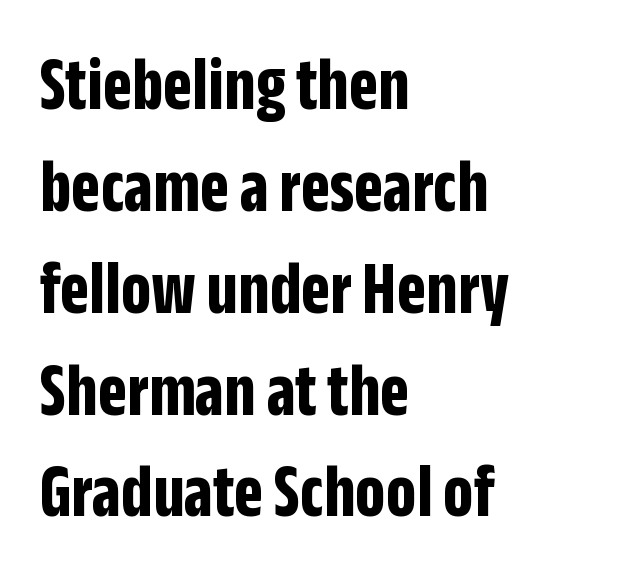
{"serif": "no", "italic": "no", "bold": "yes", "weight": "bold", "width": "condensed", "stroke_contrast": "low", "x_height": "large", "monospaced": "no", "underline": "no", "align": "left", "line_spacing": "normal", "line_spacing_ratio": 1.34, "letter_spacing": "normal", "letter_spacing_em": 0.0, "glyph_px": 76}
